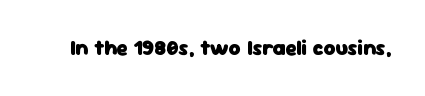
Q: Is the text bold? A: Yes.
Q: Is the text italic (slanted)? A: No, it is upright.
Q: Is the text underlined? A: No.
Q: Is the spacing between letters normal or unusually wide? A: Normal.
